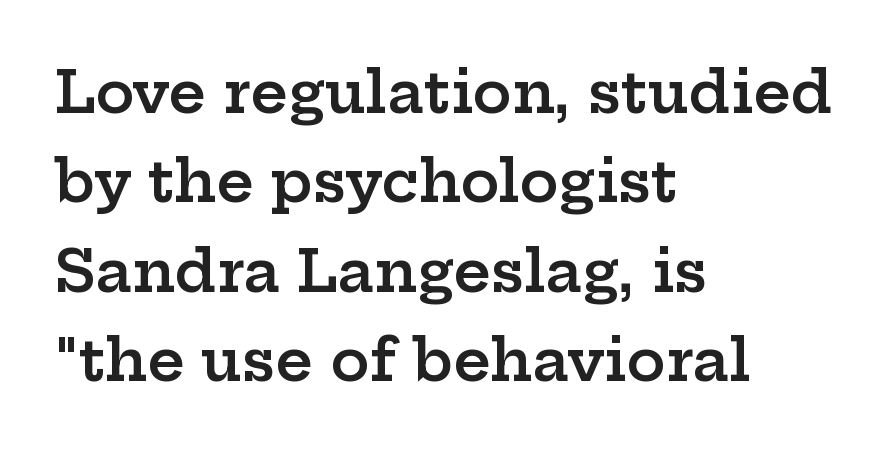
{"serif": "yes", "italic": "no", "bold": "semi", "weight": "semibold", "width": "wide", "stroke_contrast": "low", "x_height": "medium", "monospaced": "no", "underline": "no", "align": "left", "line_spacing": "normal", "line_spacing_ratio": 1.54, "letter_spacing": "normal", "letter_spacing_em": 0.0, "glyph_px": 58}
